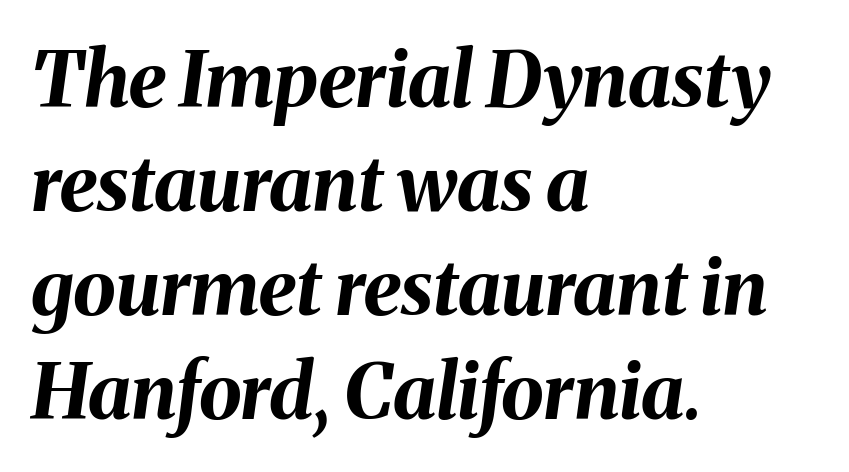
The image shows 77 px bold type, italic (leaning right); set left-aligned, normal line spacing (1.35x), normal letter spacing, not underlined; medium stroke contrast and a medium x-height.
